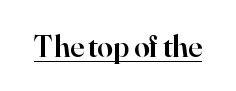
The image shows 31 px semibold serif type, upright; set normal letter spacing, underlined; high stroke contrast and a small x-height.
